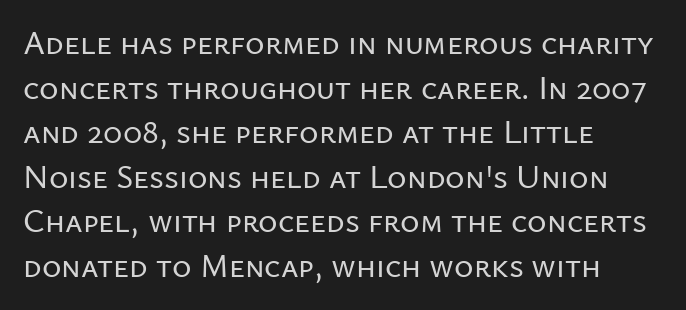
Q: Is the text italic (slanted)? A: No, it is upright.
Q: Is the typeface a serif or a sans-serif typeface? A: Sans-serif.
Q: Is the text underlined? A: No.
Q: How is the paragraph aligned? A: Left-aligned.
Q: Is the spacing between letters normal or unusually wide? A: Normal.
Q: Is the spacing between lines tight, normal or loose? A: Normal.
Q: Width (condensed, normal, or wide)? A: Normal.
Q: Stroke contrast? A: Low.
Q: x-height? A: Medium.
Q: Monospaced? A: No.
